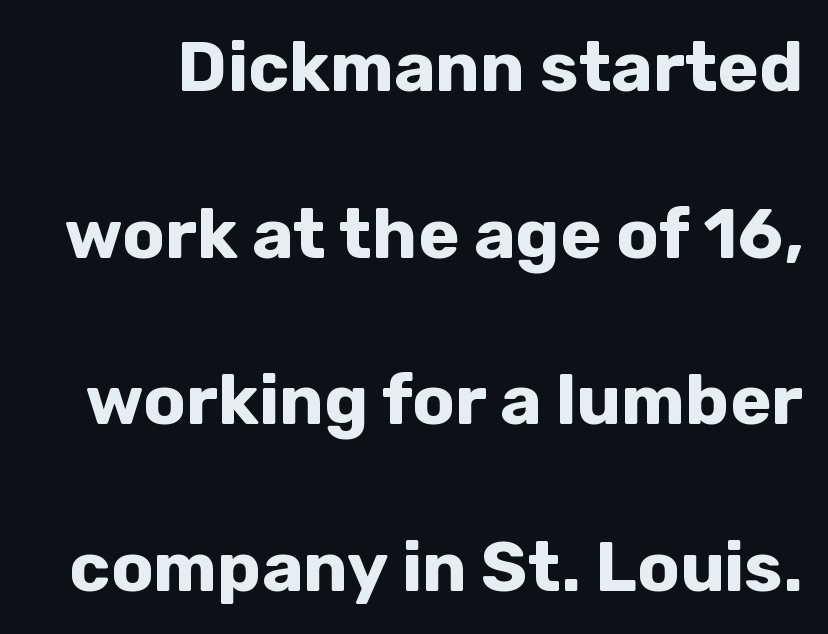
The image shows 70 px bold sans-serif type, upright; set loose line spacing (2.38x), normal letter spacing, not underlined; low stroke contrast and a medium x-height.
